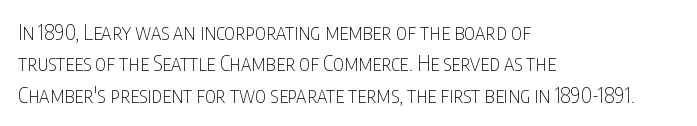
Q: Is the text bold? A: No.
Q: Is the text italic (slanted)? A: No, it is upright.
Q: Is the text underlined? A: No.
Q: How is the paragraph aligned? A: Left-aligned.
Q: Is the spacing between letters normal or unusually wide? A: Normal.
Q: Is the spacing between lines tight, normal or loose? A: Normal.
